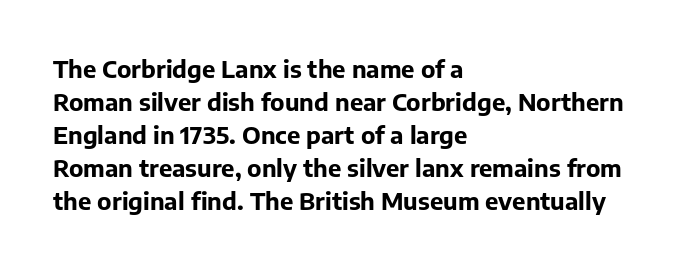
These lines keep a tight, regular rhythm from letter to letter. Heavy-handed strokes throughout: this text is bold. A normal amount of white space separates one row of letters from the next. The font's upright variant was chosen for this text. The string is rendered with underlining switched off. Which margin do the lines hug? The left one — the right edge is uneven.
